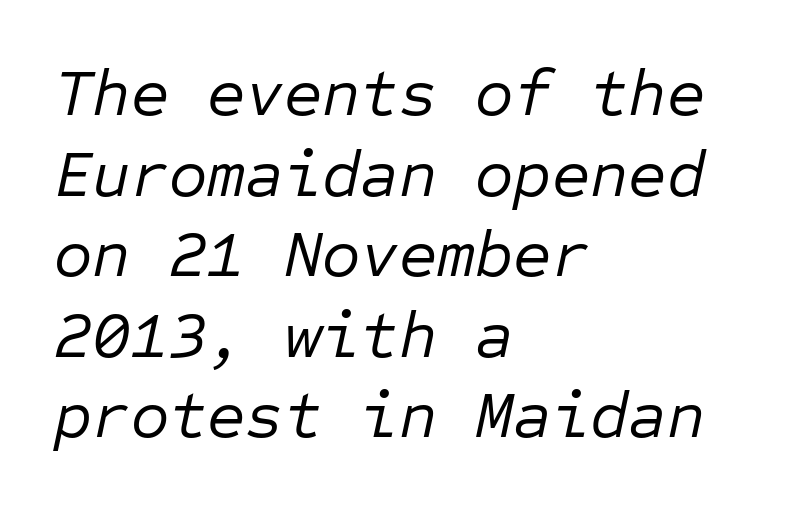
The image shows 66 px regular-weight type, italic (leaning right), monospaced; set left-aligned, line spacing 1.22x, normal letter spacing, not underlined; low stroke contrast and a medium x-height.
